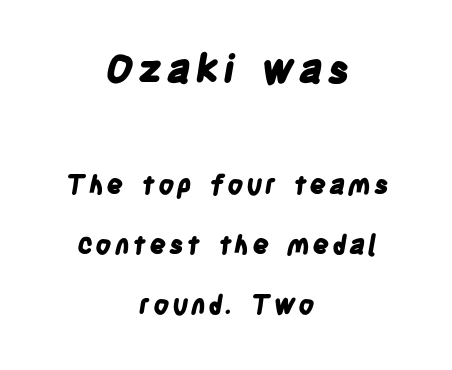
Students, observe: this is what heavily led, spacious text looks like. This is sans-serif lettering, the kind often seen on screens and signage. Anything drawn beneath the words? Only blank space. The composition opens big and finishes small. Varying glyph widths throughout — classic text-font behaviour.
